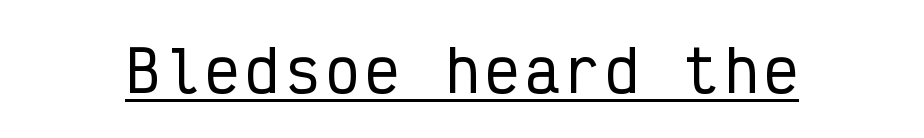
The characters display no serif detailing; their extremities are plain. A roman cut, with each character standing at attention. The glyphs are accompanied by a horizontal stroke just below them. Here the designer chose a console-style face with uniform glyph widths.
